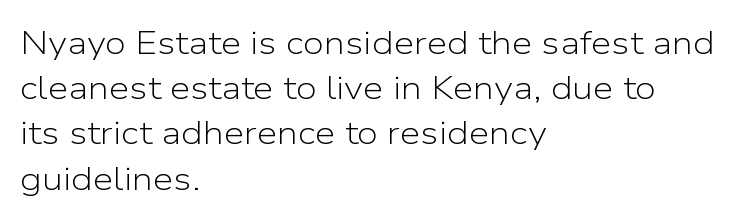
The image shows 33 px light sans-serif type, upright; set left-aligned, normal line spacing (1.37x), normal letter spacing, not underlined; low stroke contrast and a medium x-height.
